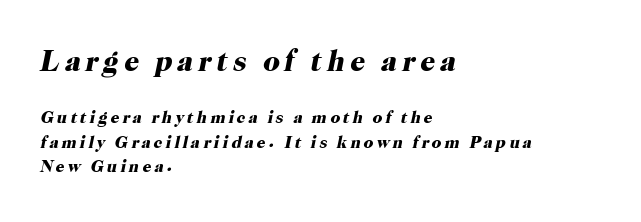
{"serif": "yes", "italic": "yes", "lean": "right", "slant_degrees": 12, "bold": "yes", "weight": "heavy", "width": "normal", "stroke_contrast": "high", "x_height": "medium", "monospaced": "no", "underline": "no", "align": "left", "line_spacing": "normal", "line_spacing_ratio": 1.42, "larger_block": "first", "size_ratio": 1.71, "glyph_px": 29}
